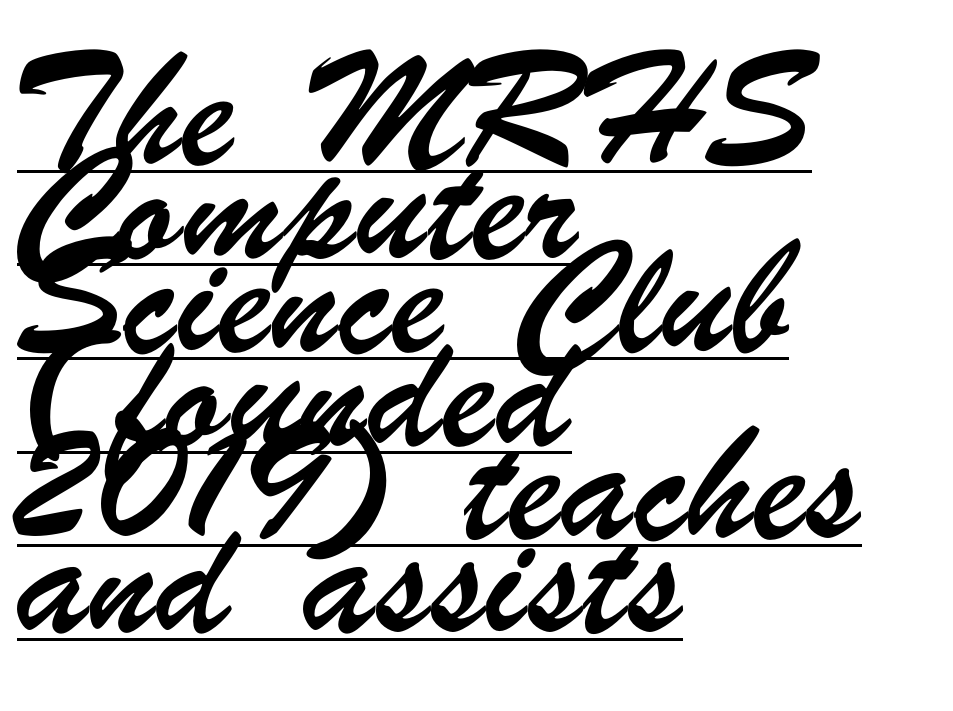
Unlike a traditional serif, this face leaves its strokes unadorned. The horizontal fit of the characters is conventional and even. A rule runs beneath these lines of type. In terms of leading, this rendering sits right in the middle. A typesetter would call this proportional, since set widths differ per character. The lines are quadded left.
